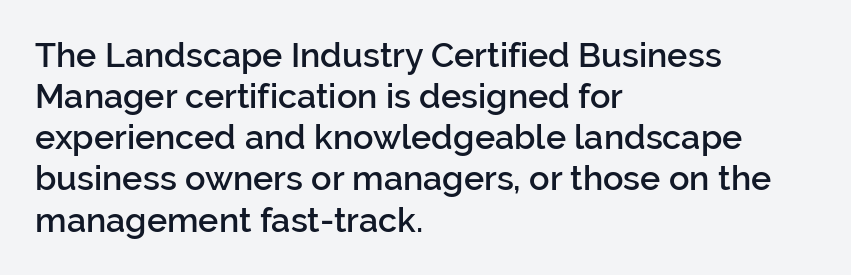
Q: Is the text bold? A: Semi-bold.
Q: Is the text italic (slanted)? A: No, it is upright.
Q: Is the typeface a serif or a sans-serif typeface? A: Sans-serif.
Q: Is the text underlined? A: No.
Q: How is the paragraph aligned? A: Left-aligned.
Q: Is the spacing between letters normal or unusually wide? A: Normal.
Q: Width (condensed, normal, or wide)? A: Normal.
Q: Stroke contrast? A: Low.
Q: x-height? A: Medium.
Q: Monospaced? A: No.
